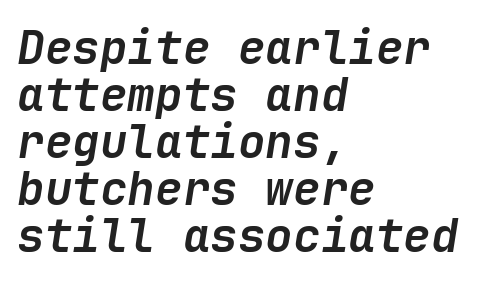
The image shows 46 px semibold type, italic (leaning right); set left-aligned, tight line spacing (1.02x), normal letter spacing, not underlined; low stroke contrast and a medium x-height.
